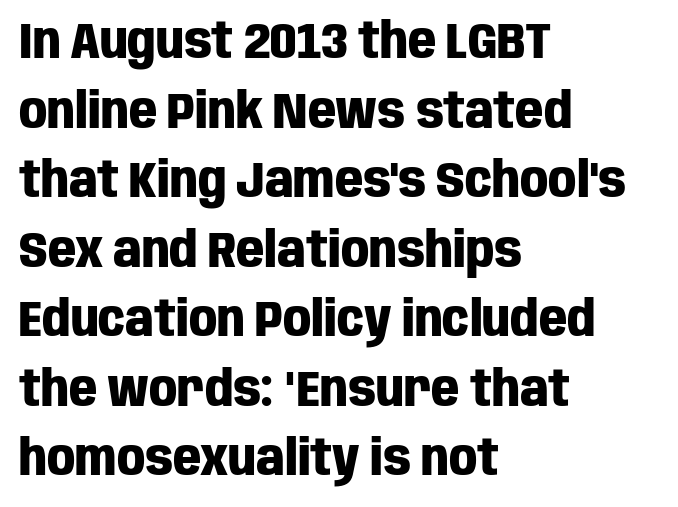
Baseline-to-baseline distance is the conventional proportion of letter height. Standard letterfit; no display-style spreading of the glyphs. The space beneath each line is pristine and unruled. These lines are rendered in a variable-pitch font.
